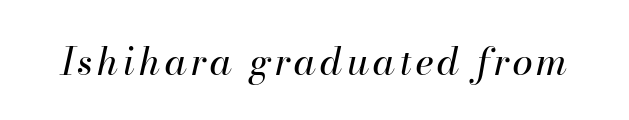
Q: Is the text bold? A: No.
Q: Is the text italic (slanted)? A: Yes, it leans right by about 13 degrees.
Q: Is the text underlined? A: No.
Q: Width (condensed, normal, or wide)? A: Normal.
Q: Stroke contrast? A: High.
Q: x-height? A: Small.
Q: Monospaced? A: No.
